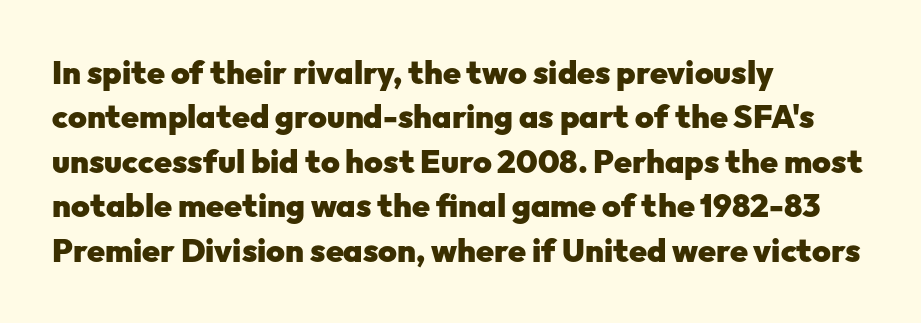
The image shows 32 px heavy sans-serif type, upright; set left-aligned, normal line spacing (1.39x), normal letter spacing, not underlined; low stroke contrast and a medium x-height.
